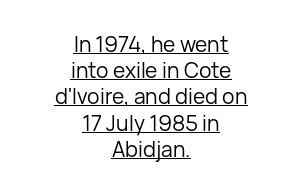
{"italic": "no", "bold": "no", "underline": "yes", "align": "center", "line_spacing": "normal", "line_spacing_ratio": 1.25, "letter_spacing": "normal", "letter_spacing_em": 0.0, "glyph_px": 21}
